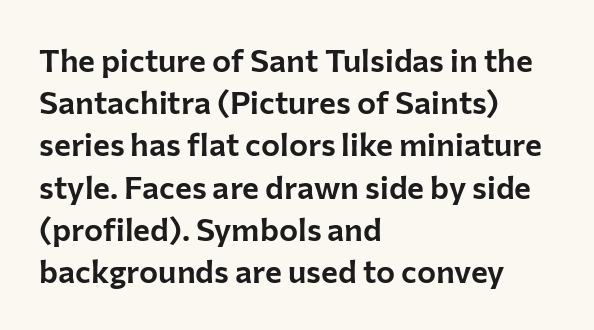
The image shows 32 px sans-serif type, upright; set left-aligned, normal line spacing (1.32x), normal letter spacing, not underlined; low stroke contrast and a medium x-height.
